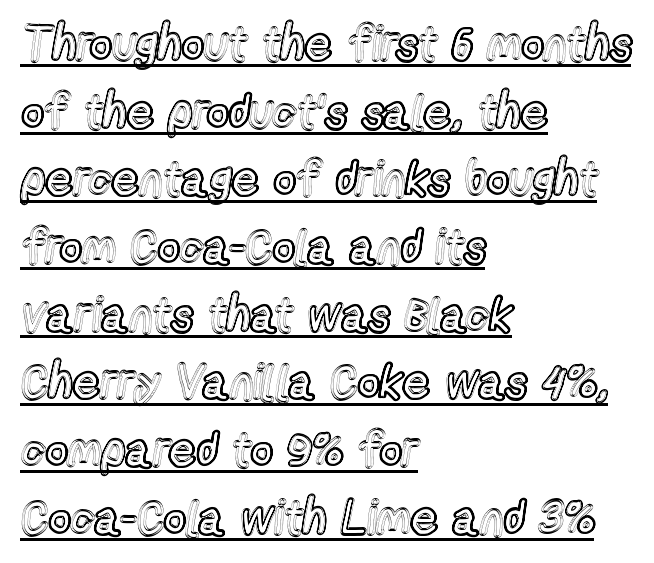
The image shows 48 px condensed type; set left-aligned, normal line spacing (1.41x), normal letter spacing, underlined; a medium x-height.
